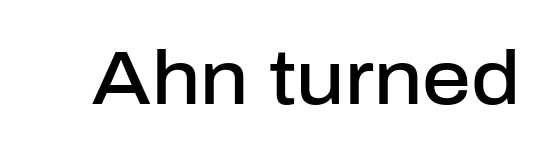
Q: Is the text bold? A: Semi-bold.
Q: Is the text italic (slanted)? A: No, it is upright.
Q: Is the typeface a serif or a sans-serif typeface? A: Sans-serif.
Q: Is the text underlined? A: No.
Q: Is the spacing between letters normal or unusually wide? A: Normal.
Q: Width (condensed, normal, or wide)? A: Normal.
Q: Stroke contrast? A: Low.
Q: x-height? A: Medium.
Q: Monospaced? A: No.
